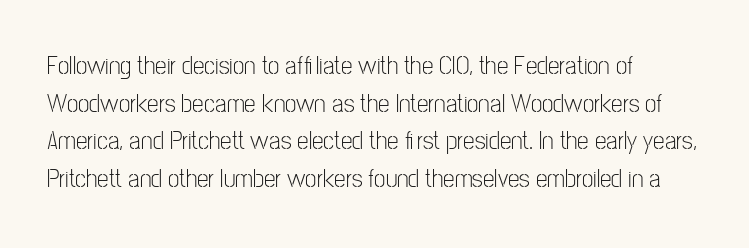
The image shows 26 px text type, upright; set left-aligned, normal line spacing (1.45x), normal letter spacing, not underlined.
